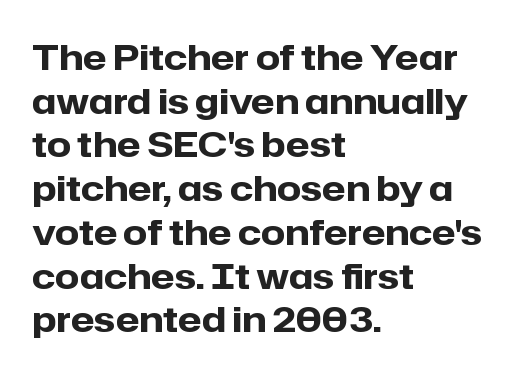
Character widths vary here, with narrow letters taking less room than wide ones. Typographic density is high because the face is bold. A classic flush-left, rag-right setting is used for this passage. The strip under each line holds only bare page. The type family on display is of the sans-serif kind.
